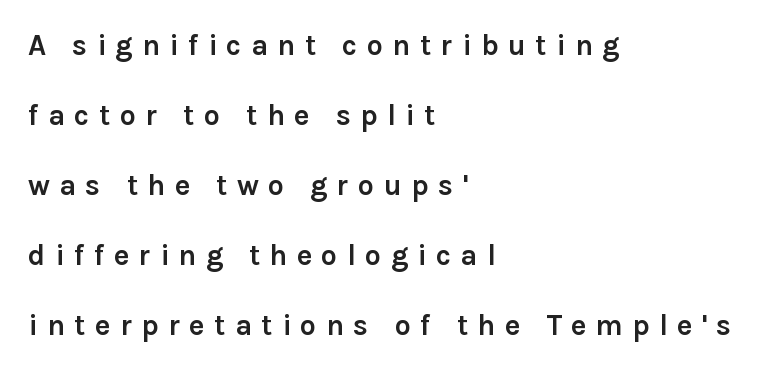
The image shows 29 px semibold sans-serif type, upright; set left-aligned, loose line spacing (2.41x), unusually wide letter spacing (+0.32 em), not underlined; low stroke contrast and a medium x-height.
